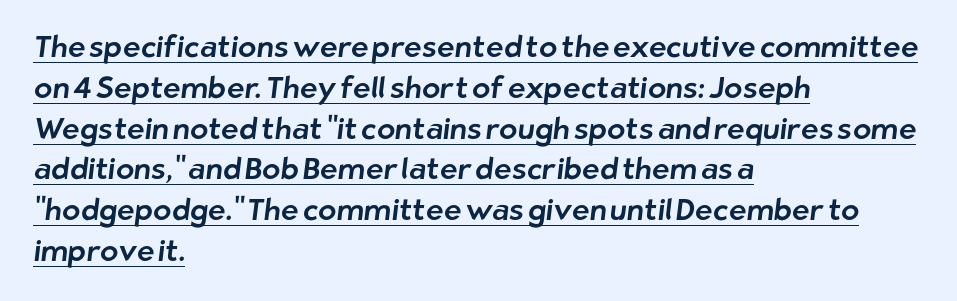
The image shows 30 px sans-serif type; set left-aligned, normal line spacing (1.36x), normal letter spacing, underlined; low stroke contrast and a medium x-height.
